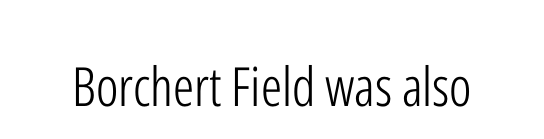
The image shows 54 px light, condensed sans-serif type, upright; set normal letter spacing, not underlined; low stroke contrast and a medium x-height.
